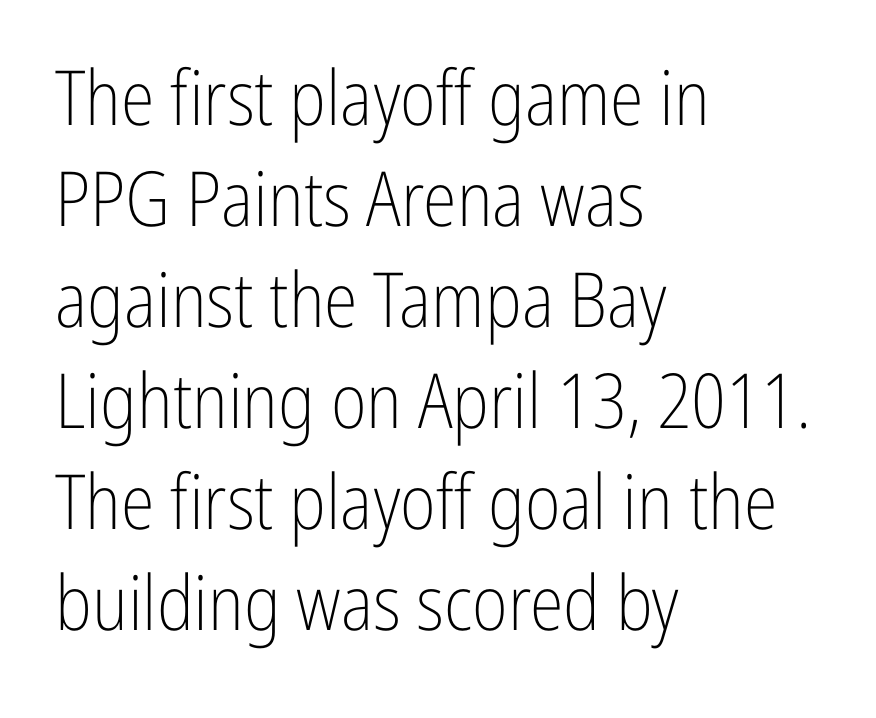
{"serif": "no", "italic": "no", "bold": "no", "weight": "light", "width": "condensed", "stroke_contrast": "low", "x_height": "medium", "monospaced": "no", "underline": "no", "align": "left", "line_spacing": "normal", "line_spacing_ratio": 1.33, "letter_spacing": "normal", "letter_spacing_em": 0.0, "glyph_px": 76}
